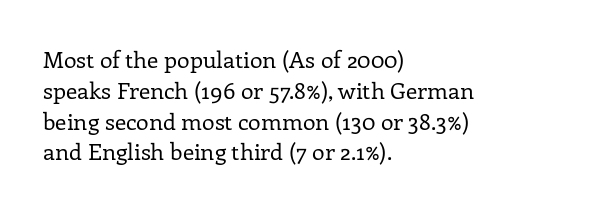
Q: Is the text bold? A: No.
Q: Is the text italic (slanted)? A: No, it is upright.
Q: Is the text underlined? A: No.
Q: How is the paragraph aligned? A: Left-aligned.
Q: Is the spacing between letters normal or unusually wide? A: Normal.
Q: Is the spacing between lines tight, normal or loose? A: Normal.
